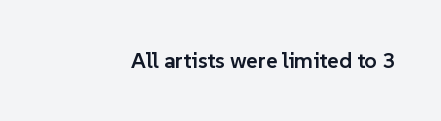
There is no visible air inserted between adjacent glyphs. The characters look somewhat weighty, a semibold short of true bold. Check the space under the baseline: it is left empty. Ascenders rise straight up at ninety degrees.
